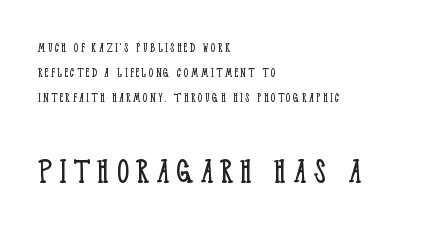
Q: Is the text bold? A: No.
Q: Is the text italic (slanted)? A: No, it is upright.
Q: Is the typeface a serif or a sans-serif typeface? A: Serif.
Q: Is the text underlined? A: No.
Q: How is the paragraph aligned? A: Left-aligned.
Q: Which block of text is set in a larger size, the first (top) or the second (bottom)? A: The second (bottom) one.
Q: Width (condensed, normal, or wide)? A: Condensed.
Q: Stroke contrast? A: Low.
Q: x-height? A: Large.
Q: Monospaced? A: No.
